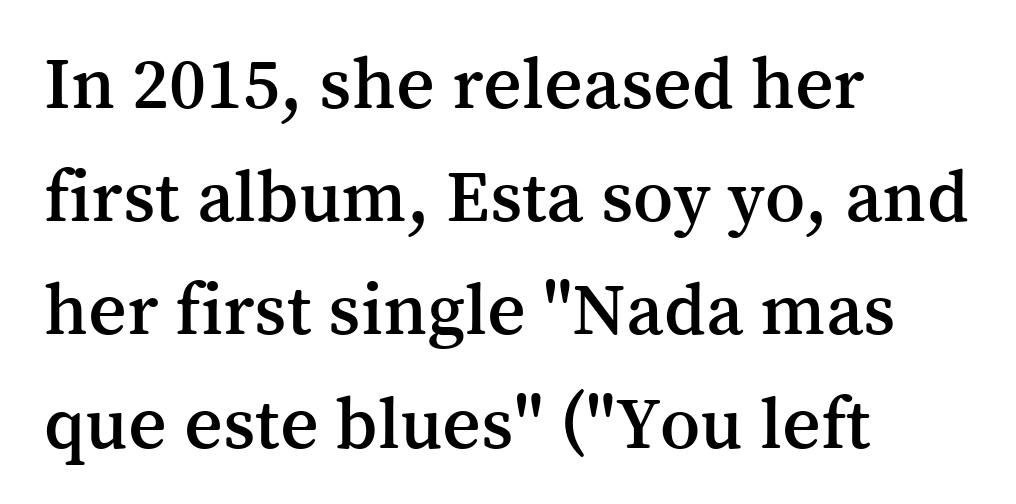
{"serif": "yes", "italic": "no", "width": "normal", "stroke_contrast": "medium", "x_height": "medium", "monospaced": "no", "underline": "no", "align": "left", "line_spacing": "normal", "line_spacing_ratio": 1.51, "letter_spacing": "normal", "letter_spacing_em": 0.0, "glyph_px": 75}
